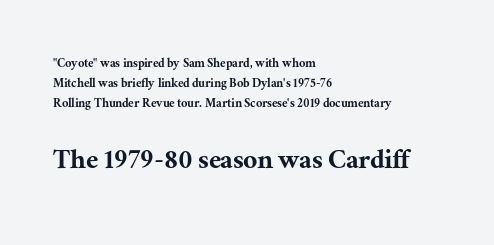
{"serif": "yes", "italic": "no", "width": "normal", "stroke_contrast": "medium", "x_height": "medium", "monospaced": "no", "underline": "no", "align": "left", "line_spacing": "normal", "line_spacing_ratio": 1.42, "letter_spacing": "normal", "letter_spacing_em": 0.0, "larger_block": "second", "size_ratio": 2.21, "glyph_px": 31}
